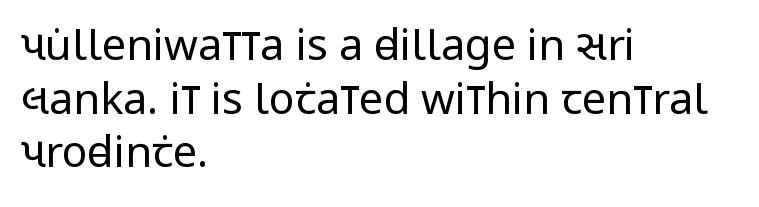
{"serif": "no", "italic": "no", "bold": "no", "weight": "regular", "width": "condensed", "stroke_contrast": "low", "x_height": "large", "monospaced": "no", "underline": "no", "align": "left", "line_spacing": "normal", "line_spacing_ratio": 1.25, "letter_spacing": "normal", "letter_spacing_em": 0.0, "glyph_px": 43}
